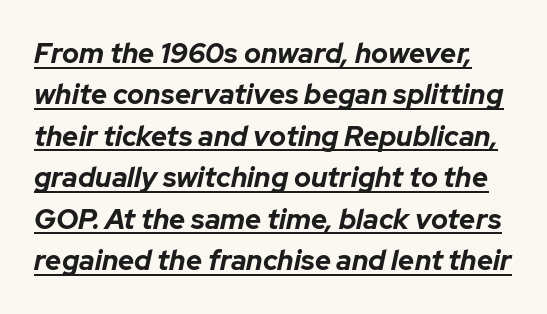
{"italic": "yes", "lean": "right", "slant_degrees": 12, "bold": "yes", "weight": "bold", "width": "normal", "stroke_contrast": "low", "x_height": "medium", "monospaced": "no", "underline": "yes", "line_spacing": "normal", "line_spacing_ratio": 1.48, "letter_spacing": "normal", "letter_spacing_em": 0.0, "glyph_px": 28}
